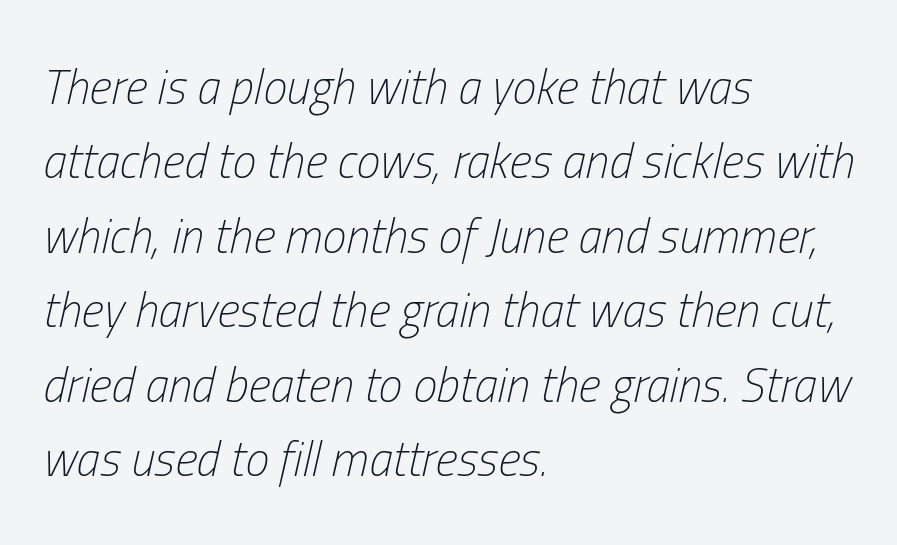
{"italic": "yes", "lean": "right", "slant_degrees": 13, "bold": "no", "weight": "light", "width": "condensed", "stroke_contrast": "low", "x_height": "medium", "monospaced": "no", "underline": "no", "align": "left", "line_spacing": "normal", "line_spacing_ratio": 1.55, "letter_spacing": "normal", "letter_spacing_em": 0.0, "glyph_px": 48}
